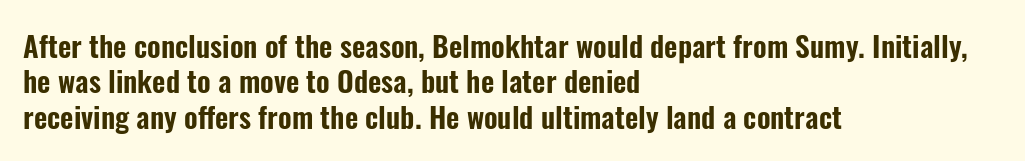
The letters stand upright; this is a roman face. Glance below the letters and you will spot only blank space. Character widths vary here, with narrow letters taking less room than wide ones. Typographically, this falls in the sans-serif category.
